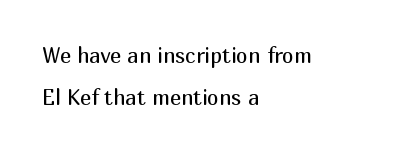
The image shows 21 px text type, upright; set left-aligned, loose line spacing (1.98x), normal letter spacing, not underlined.
